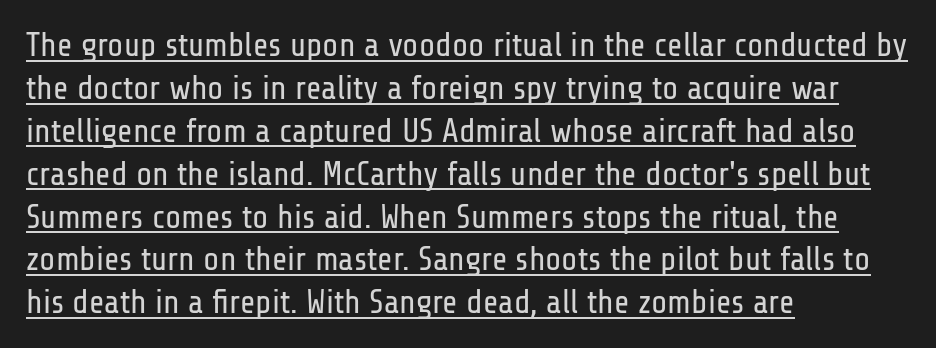
The image shows 33 px regular-weight, condensed sans-serif type, upright; set left-aligned, normal line spacing (1.3x), normal letter spacing, underlined; low stroke contrast and a medium x-height.
